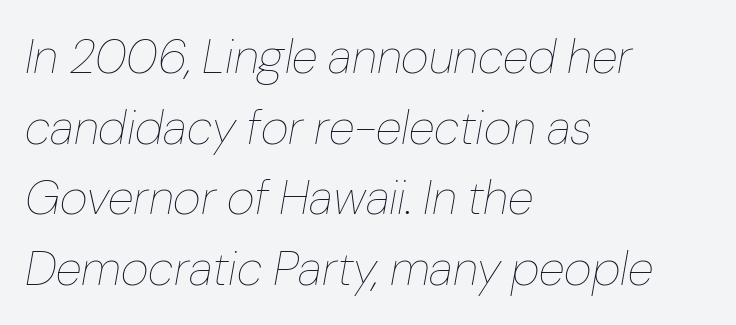
Q: Is the text bold? A: No.
Q: Is the text italic (slanted)? A: Yes, it leans right by about 10 degrees.
Q: Is the text underlined? A: No.
Q: How is the paragraph aligned? A: Left-aligned.
Q: Is the spacing between letters normal or unusually wide? A: Normal.
Q: Is the spacing between lines tight, normal or loose? A: Normal.
Q: Width (condensed, normal, or wide)? A: Normal.
Q: Stroke contrast? A: Low.
Q: x-height? A: Medium.
Q: Monospaced? A: No.
